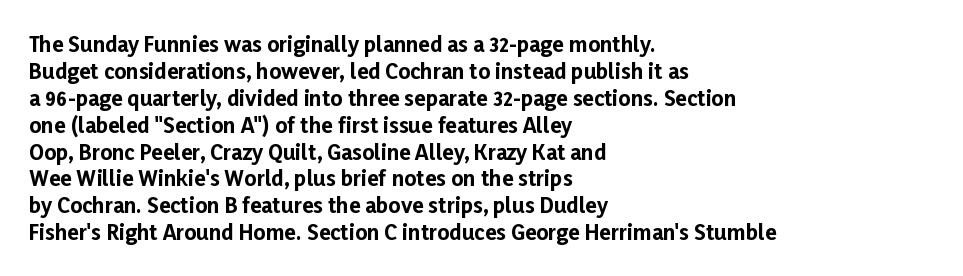
Which margin do the lines hug? The left one — the right edge is uneven. The foot of each line stays bare and open. Strokes here are thick enough to call this a true bold. Does the lettering tilt? It doesn't — this is upright. You could call the tracking neutral — neither tight nor loose. Interline gaps are of average width in this sample.
